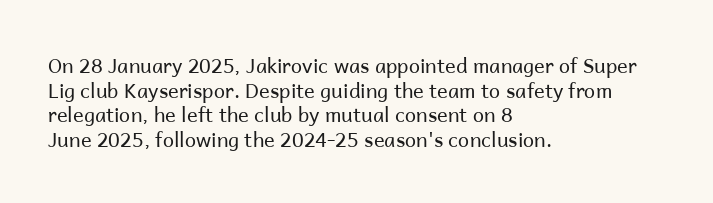
The image shows 20 px text type, upright; set left-aligned, line spacing 1.23x, normal letter spacing, not underlined.
